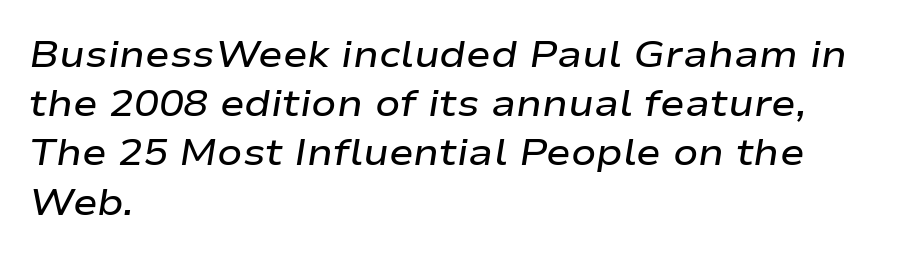
Q: Is the text bold? A: Semi-bold.
Q: Is the text italic (slanted)? A: Yes, it leans right by about 9 degrees.
Q: Is the text underlined? A: No.
Q: How is the paragraph aligned? A: Left-aligned.
Q: Is the spacing between letters normal or unusually wide? A: Normal.
Q: Is the spacing between lines tight, normal or loose? A: Normal.
Q: Width (condensed, normal, or wide)? A: Wide.
Q: Stroke contrast? A: Low.
Q: x-height? A: Medium.
Q: Monospaced? A: No.
